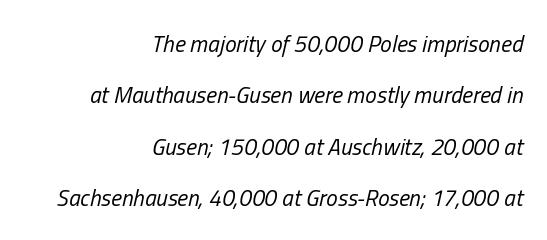
The image shows 23 px text type, italic (leaning right); set right-aligned, loose line spacing (2.23x), normal letter spacing, not underlined.
